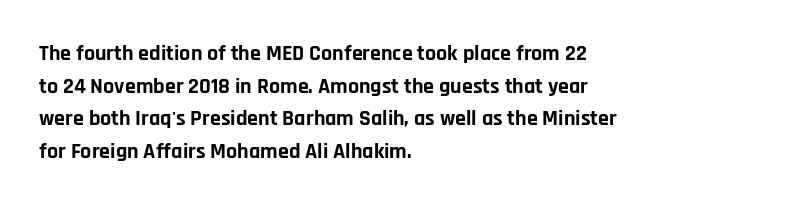
{"italic": "no", "bold": "yes", "underline": "no", "align": "left", "line_spacing": "normal", "line_spacing_ratio": 1.48, "letter_spacing": "normal", "letter_spacing_em": 0.0, "glyph_px": 22}
